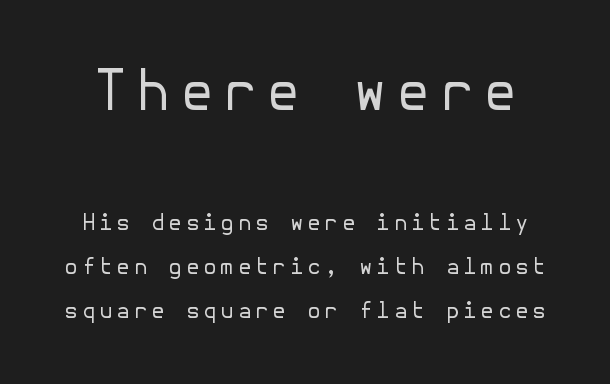
Q: Is the text bold? A: No.
Q: Is the text italic (slanted)? A: No, it is upright.
Q: Is the typeface a serif or a sans-serif typeface? A: Sans-serif.
Q: Is the text underlined? A: No.
Q: Is the spacing between lines tight, normal or loose? A: Loose.
Q: Which block of text is set in a larger size, the first (top) or the second (bottom)? A: The first (top) one.
Q: Width (condensed, normal, or wide)? A: Normal.
Q: Stroke contrast? A: Low.
Q: x-height? A: Medium.
